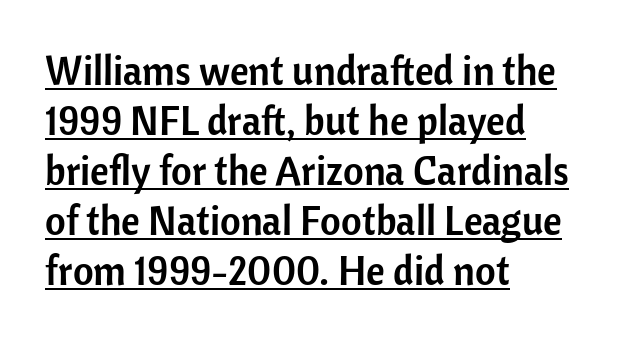
You could not count columns in this text — the font is proportionally spaced. The passage shown has conventional tracking throughout. The face used here appears with an underline applied. Does the leading feel generous? No, just average. This is sans-serif lettering, the kind often seen on screens and signage. The rendering anchors every line to the left-hand side.
